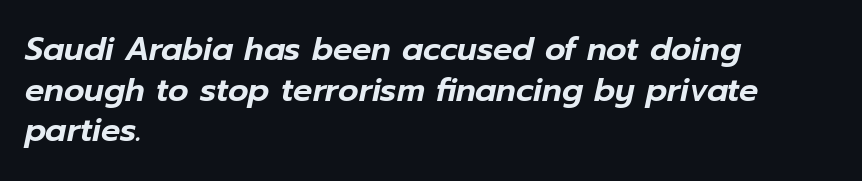
{"italic": "yes", "lean": "right", "slant_degrees": 12, "width": "normal", "stroke_contrast": "low", "x_height": "medium", "monospaced": "no", "underline": "no", "align": "left", "line_spacing": "normal", "line_spacing_ratio": 1.27, "letter_spacing": "normal", "letter_spacing_em": 0.0, "glyph_px": 32}
